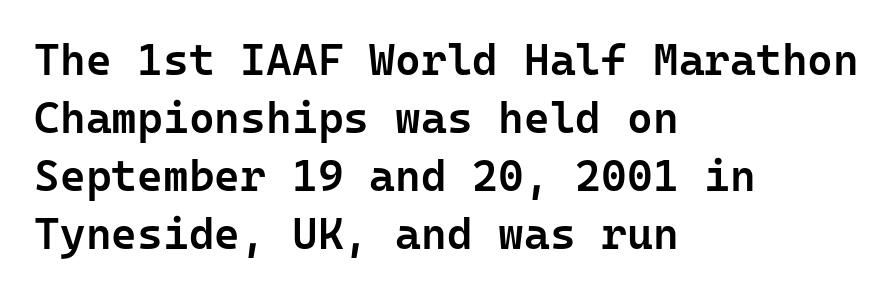
{"serif": "no", "italic": "no", "bold": "semi", "weight": "semibold", "width": "normal", "stroke_contrast": "low", "x_height": "medium", "monospaced": "yes", "underline": "no", "align": "left", "line_spacing": "normal", "line_spacing_ratio": 1.32, "letter_spacing": "normal", "letter_spacing_em": 0.0, "glyph_px": 44}
